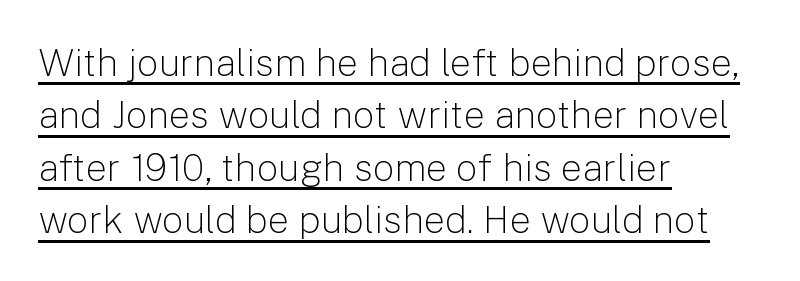
{"serif": "no", "italic": "no", "bold": "no", "weight": "light", "width": "normal", "stroke_contrast": "low", "x_height": "medium", "monospaced": "no", "underline": "yes", "align": "left", "line_spacing": "normal", "line_spacing_ratio": 1.38, "letter_spacing": "normal", "letter_spacing_em": 0.0, "glyph_px": 38}
